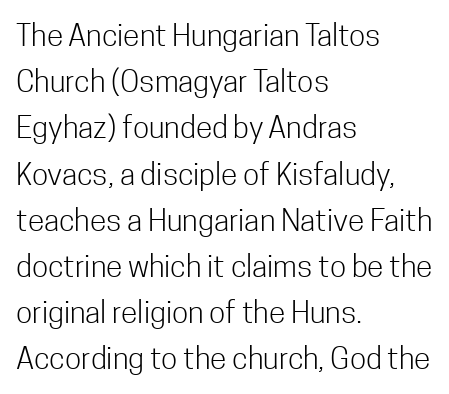
Is this a fixed-width face? No — the glyphs have proportional, varying widths. Observe the absence of serifs on each vertical stroke in this sample. The text block is weighted toward the left margin, trailing off unevenly rightward. No extra ink here — the face is not bold. Students, note that the glyphs here touch the page at normal intervals. The typography opts for an upright posture over an oblique one.
